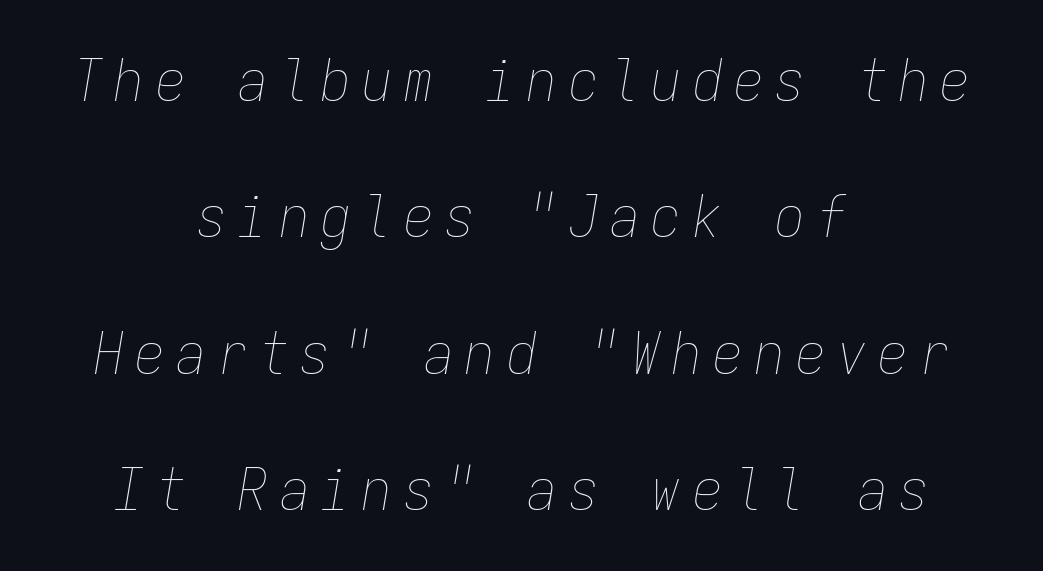
{"italic": "yes", "lean": "right", "slant_degrees": 9, "bold": "no", "weight": "thin", "width": "condensed", "stroke_contrast": "low", "x_height": "medium", "monospaced": "yes", "underline": "no", "align": "center", "line_spacing": "loose", "line_spacing_ratio": 2.31, "letter_spacing": "wide", "letter_spacing_em": 0.2, "glyph_px": 59}
